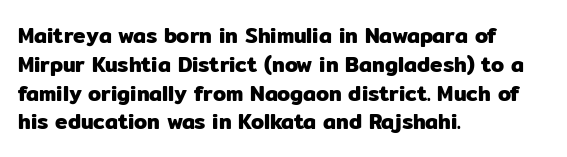
The image shows 21 px text type, upright; set left-aligned, normal line spacing (1.37x), normal letter spacing, not underlined.
